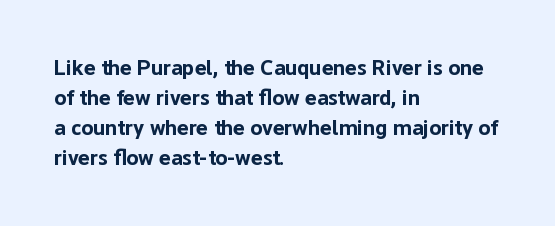
The image shows 22 px bold type, upright; set left-aligned, normal line spacing (1.37x), normal letter spacing, not underlined.
